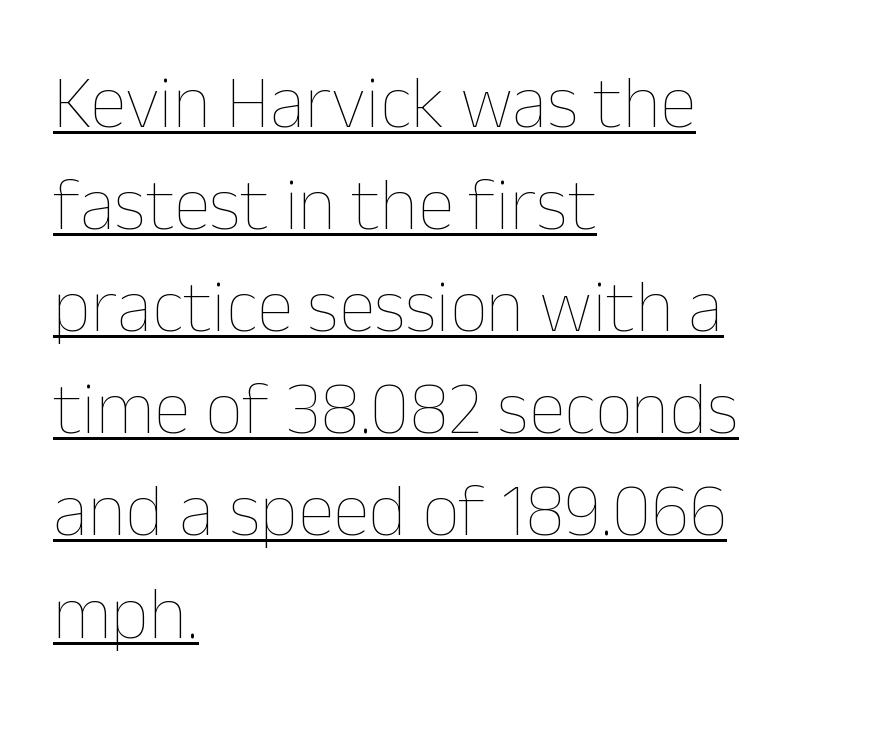
{"italic": "no", "bold": "no", "weight": "thin", "width": "normal", "stroke_contrast": "low", "x_height": "medium", "monospaced": "no", "underline": "yes", "align": "left", "line_spacing": "normal", "line_spacing_ratio": 1.38, "letter_spacing": "normal", "letter_spacing_em": 0.0, "glyph_px": 74}
